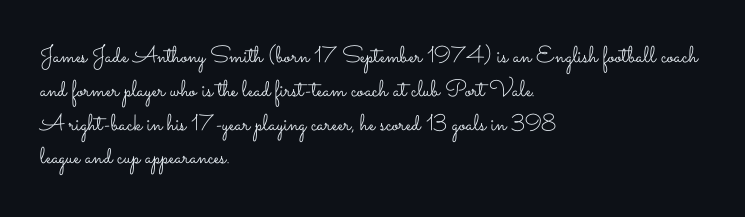
Just letters on the line, the space beneath them empty. Evenly set lines give the paragraph a standard silhouette. Heft: none added — not bold. Notice how the passage keeps a crisp vertical edge on the left only. No extra tracking has been applied to these lines.
